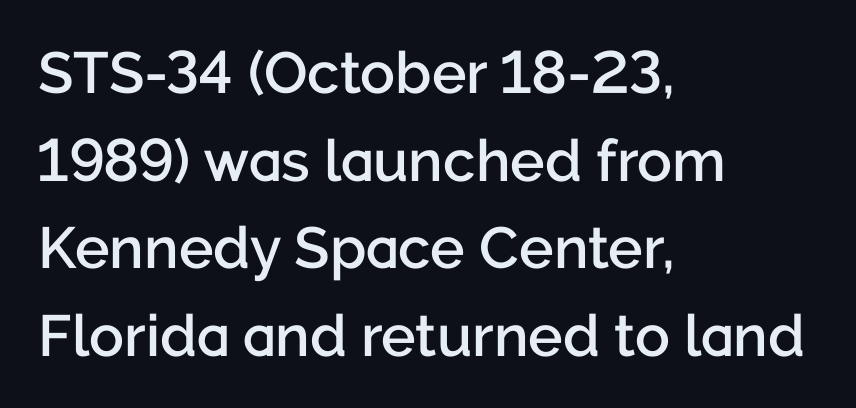
Q: Is the text bold? A: Semi-bold.
Q: Is the text italic (slanted)? A: No, it is upright.
Q: Is the typeface a serif or a sans-serif typeface? A: Sans-serif.
Q: Is the text underlined? A: No.
Q: How is the paragraph aligned? A: Left-aligned.
Q: Is the spacing between letters normal or unusually wide? A: Normal.
Q: Is the spacing between lines tight, normal or loose? A: Normal.
Q: Width (condensed, normal, or wide)? A: Normal.
Q: Stroke contrast? A: Low.
Q: x-height? A: Medium.
Q: Monospaced? A: No.
